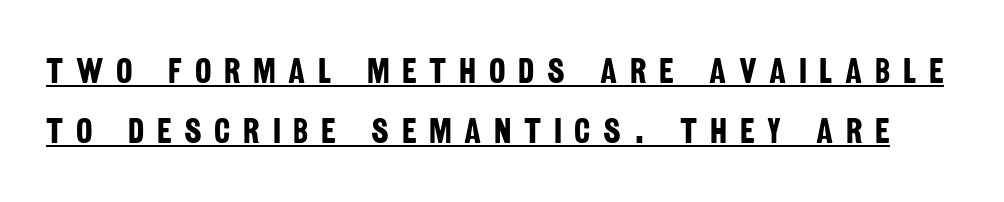
{"serif": "no", "bold": "yes", "weight": "bold", "width": "condensed", "stroke_contrast": "low", "x_height": "large", "monospaced": "no", "underline": "yes", "line_spacing_ratio": 1.71, "letter_spacing": "wide", "letter_spacing_em": 0.36, "glyph_px": 35}
